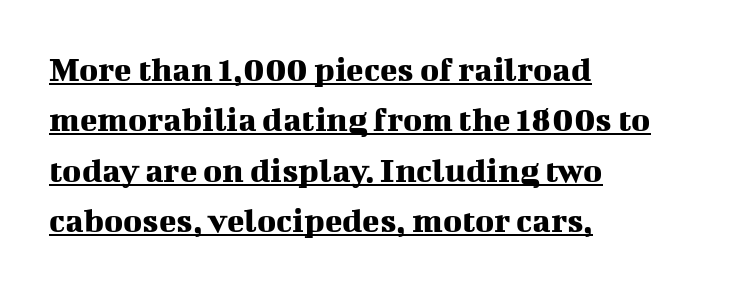
Varying glyph widths throughout — classic text-font behaviour. The passage shown is typeset with a serif family. Does a line run under the words? Yes, clearly. A normal amount of white space separates one row of letters from the next. Style check: upright. Observe the ordinary spacing: letters are neighbours, not strangers.
